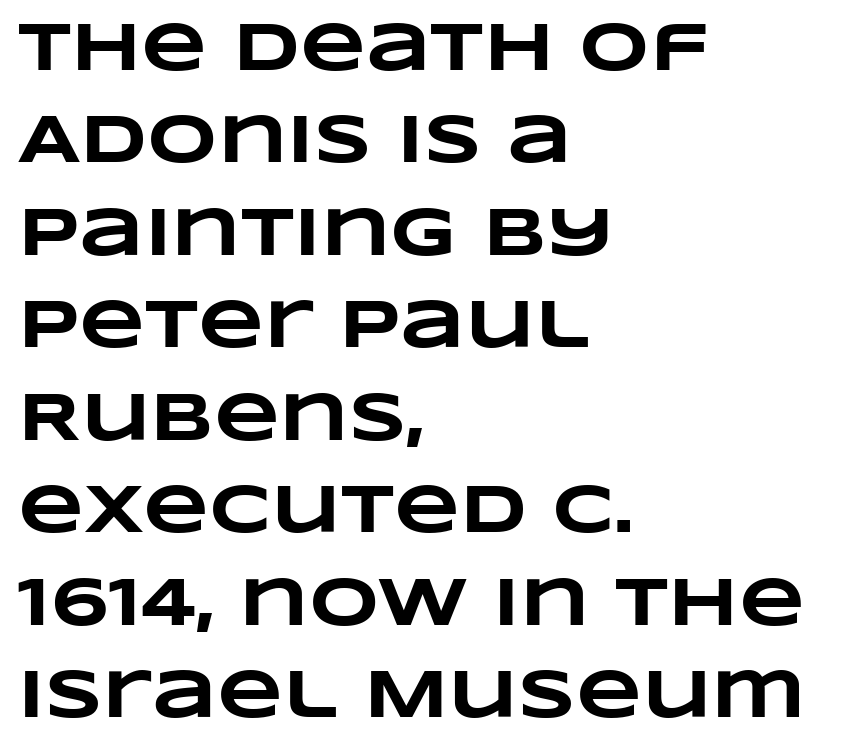
The image shows 68 px heavy, wide type; set left-aligned, normal line spacing (1.36x), normal letter spacing, not underlined; low stroke contrast and a large x-height.
